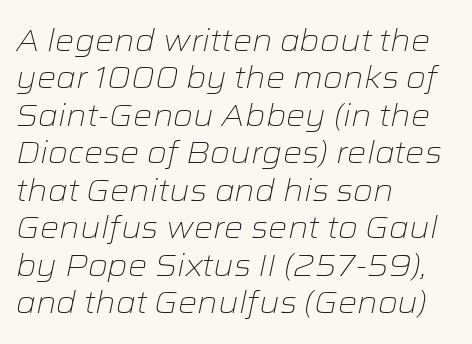
Q: Is the text bold? A: No.
Q: Is the text italic (slanted)? A: Yes, it leans right by about 12 degrees.
Q: Is the text underlined? A: No.
Q: How is the paragraph aligned? A: Left-aligned.
Q: Is the spacing between letters normal or unusually wide? A: Normal.
Q: Is the spacing between lines tight, normal or loose? A: Normal.
Q: Width (condensed, normal, or wide)? A: Wide.
Q: Stroke contrast? A: Low.
Q: x-height? A: Medium.
Q: Monospaced? A: No.
